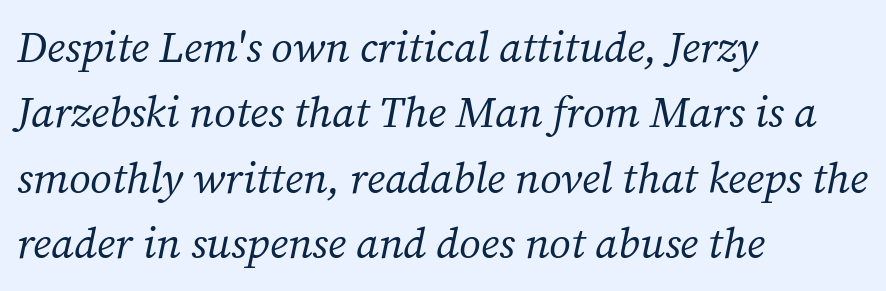
No word sits above an underline. Varying glyph widths throughout — classic text-font behaviour. Caption: face not bold, strokes unweighted. The whole block is typeset with a tilt. The passage shown has conventional tracking throughout. These lines sit exactly where default settings would place them.
